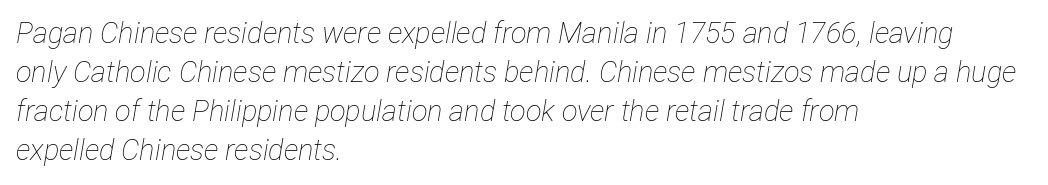
The image shows 29 px thin, condensed type, italic (leaning right); set left-aligned, normal line spacing (1.35x), normal letter spacing, not underlined; low stroke contrast and a medium x-height.
